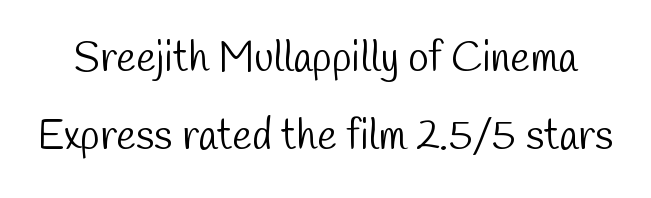
Q: Is the text bold? A: No.
Q: Is the typeface a serif or a sans-serif typeface? A: Sans-serif.
Q: Is the text underlined? A: No.
Q: Is the spacing between letters normal or unusually wide? A: Normal.
Q: Width (condensed, normal, or wide)? A: Condensed.
Q: Stroke contrast? A: Low.
Q: x-height? A: Medium.
Q: Monospaced? A: No.
